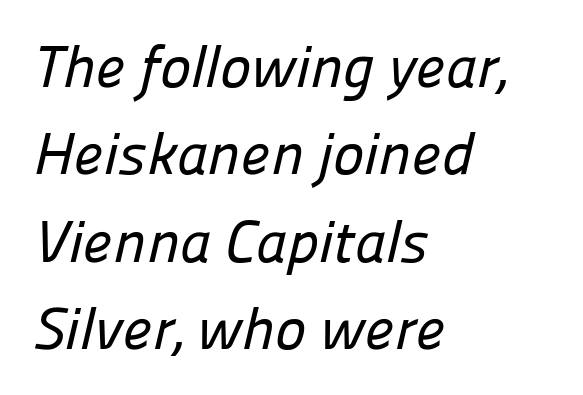
The image shows 59 px sans-serif type; set left-aligned, normal line spacing (1.48x), normal letter spacing, not underlined; low stroke contrast and a medium x-height.
